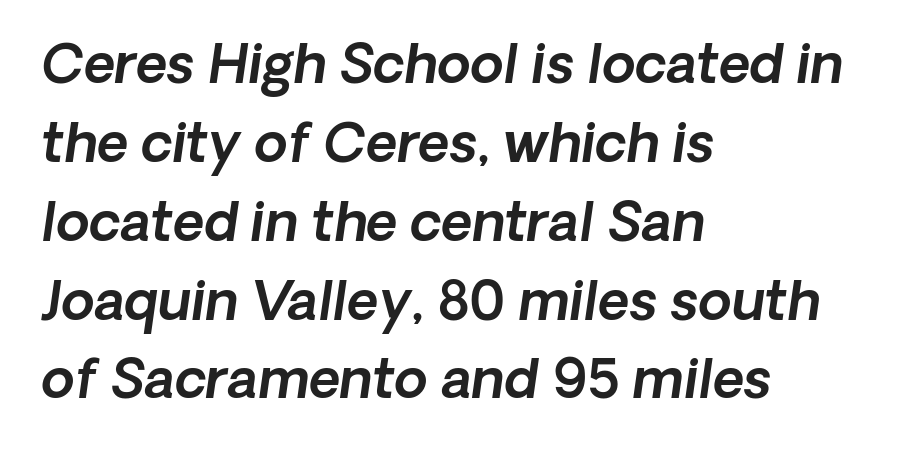
Q: Is the text italic (slanted)? A: Yes, it leans right by about 8 degrees.
Q: Is the text underlined? A: No.
Q: How is the paragraph aligned? A: Left-aligned.
Q: Is the spacing between letters normal or unusually wide? A: Normal.
Q: Is the spacing between lines tight, normal or loose? A: Normal.
Q: Width (condensed, normal, or wide)? A: Normal.
Q: x-height? A: Medium.
Q: Monospaced? A: No.
